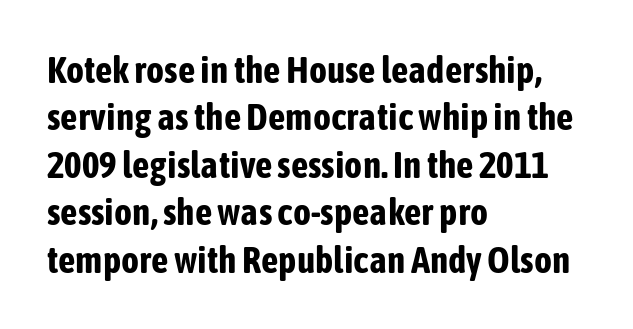
Alignment: flush left. Style check: upright. Do the characters align in a grid? No, the font is proportional. Vertically, the passage feels balanced, rows spaced as you'd expect. The rendering uses a bold face; every stroke is thick and dark. Nothing sits at the stroke ends, so this counts as sans-serif.
